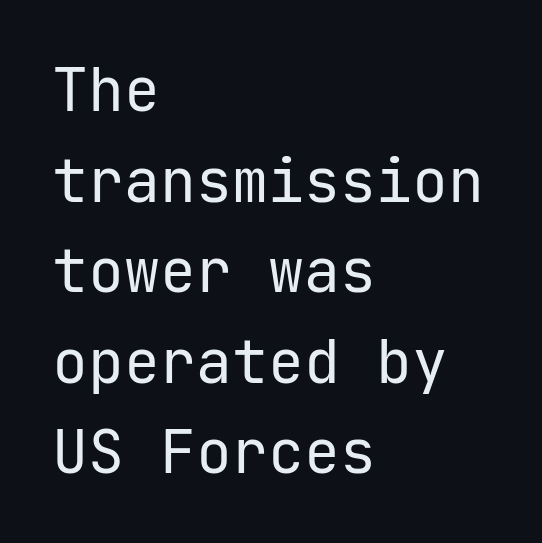
{"serif": "no", "italic": "no", "bold": "no", "weight": "regular", "width": "normal", "stroke_contrast": "low", "x_height": "medium", "monospaced": "yes", "underline": "no", "align": "left", "line_spacing": "normal", "line_spacing_ratio": 1.51, "letter_spacing": "normal", "letter_spacing_em": 0.0, "glyph_px": 60}
